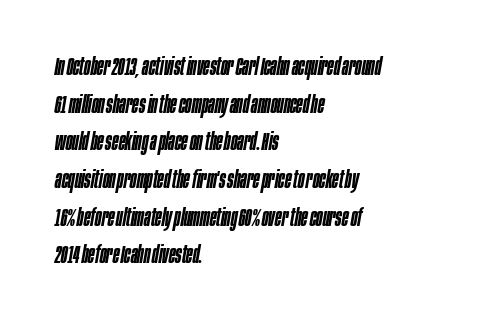
{"italic": "yes", "lean": "right", "slant_degrees": 10, "bold": "semi", "underline": "no", "align": "left", "line_spacing": "normal", "line_spacing_ratio": 1.57, "letter_spacing": "normal", "letter_spacing_em": 0.0, "glyph_px": 24}
